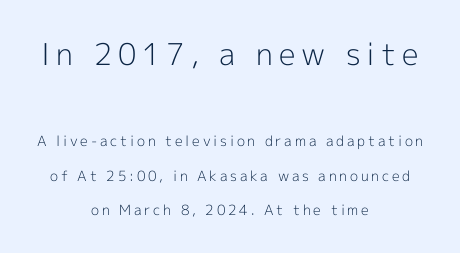
{"serif": "no", "italic": "no", "bold": "no", "weight": "light", "width": "normal", "x_height": "medium", "monospaced": "no", "underline": "no", "align": "center", "line_spacing": "loose", "line_spacing_ratio": 2.47, "letter_spacing": "wide", "letter_spacing_em": 0.2, "larger_block": "first", "size_ratio": 2.14, "glyph_px": 30}
